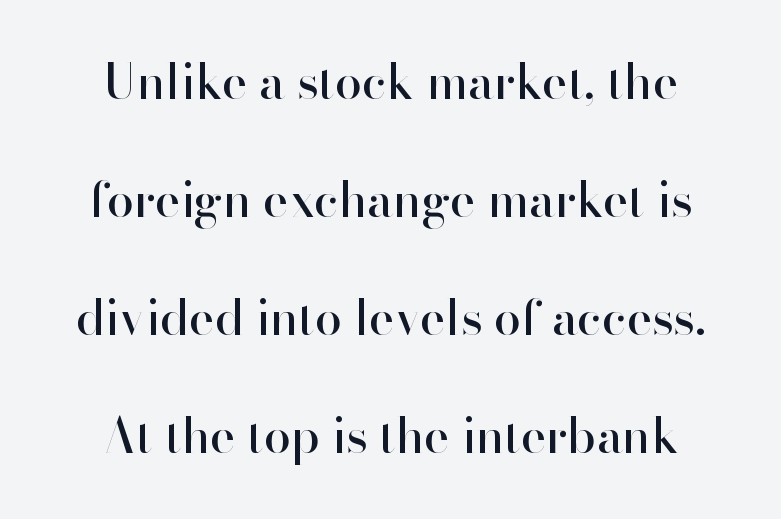
Note the varied advance widths — an 'i' is clearly narrower than an 'm'. This rendering uses center alignment, leaving both contours irregular but symmetric. The rendering keeps characters at their native spacing. Descenders are the only things crossing below the line. The leading is generous, giving the passage an open texture. Upright lettering throughout.
